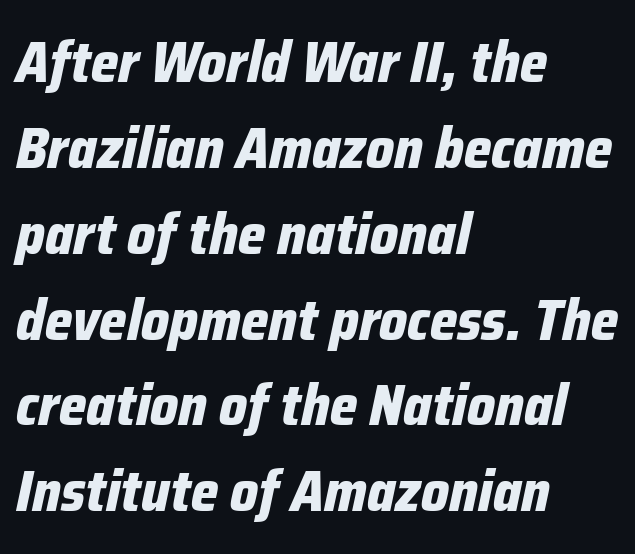
The image shows 58 px bold, condensed type, italic (leaning right); set left-aligned, normal line spacing (1.48x), normal letter spacing, not underlined; low stroke contrast and a medium x-height.
